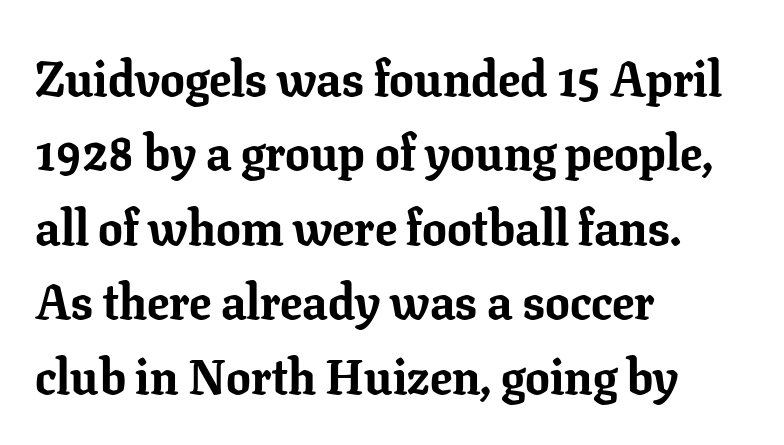
{"serif": "yes", "italic": "no", "bold": "yes", "weight": "bold", "width": "normal", "stroke_contrast": "low", "x_height": "medium", "monospaced": "no", "underline": "no", "align": "left", "line_spacing": "normal", "line_spacing_ratio": 1.52, "letter_spacing": "normal", "letter_spacing_em": 0.0, "glyph_px": 49}
